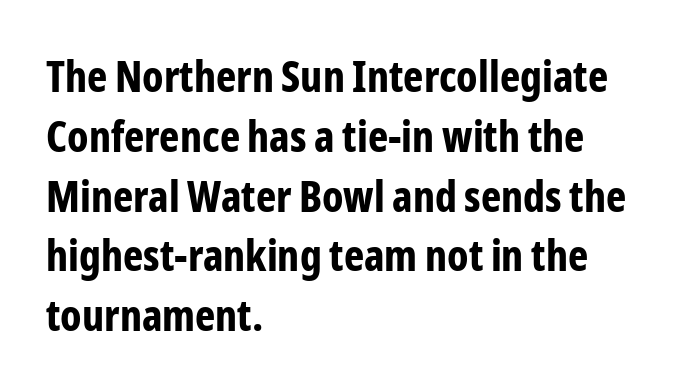
Q: Is the text bold? A: Yes.
Q: Is the text italic (slanted)? A: No, it is upright.
Q: Is the typeface a serif or a sans-serif typeface? A: Sans-serif.
Q: Is the text underlined? A: No.
Q: How is the paragraph aligned? A: Left-aligned.
Q: Is the spacing between letters normal or unusually wide? A: Normal.
Q: Is the spacing between lines tight, normal or loose? A: Normal.
Q: Width (condensed, normal, or wide)? A: Condensed.
Q: Stroke contrast? A: Low.
Q: x-height? A: Medium.
Q: Monospaced? A: No.
